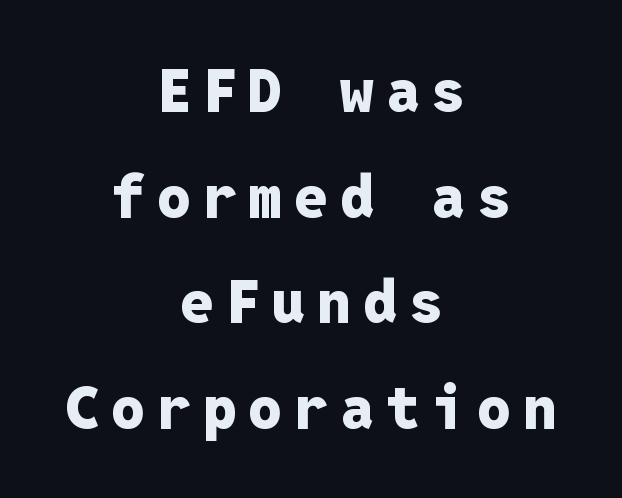
{"serif": "no", "italic": "no", "bold": "yes", "weight": "heavy", "width": "normal", "stroke_contrast": "low", "x_height": "medium", "monospaced": "yes", "underline": "no", "align": "center", "line_spacing_ratio": 1.76, "letter_spacing": "wide", "letter_spacing_em": 0.2, "glyph_px": 60}
